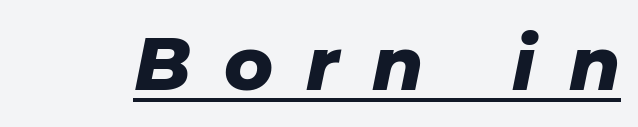
Q: Is the text bold? A: Yes.
Q: Is the text italic (slanted)? A: Yes, it leans right by about 11 degrees.
Q: Is the text underlined? A: Yes.
Q: Is the spacing between letters normal or unusually wide? A: Unusually wide.
Q: Width (condensed, normal, or wide)? A: Normal.
Q: Stroke contrast? A: Low.
Q: x-height? A: Medium.
Q: Monospaced? A: No.
